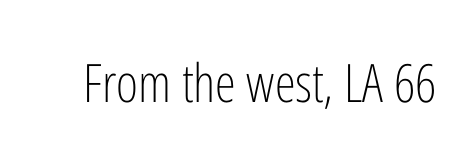
The image shows 53 px light, condensed sans-serif type, upright; set normal letter spacing, not underlined; low stroke contrast and a medium x-height.
